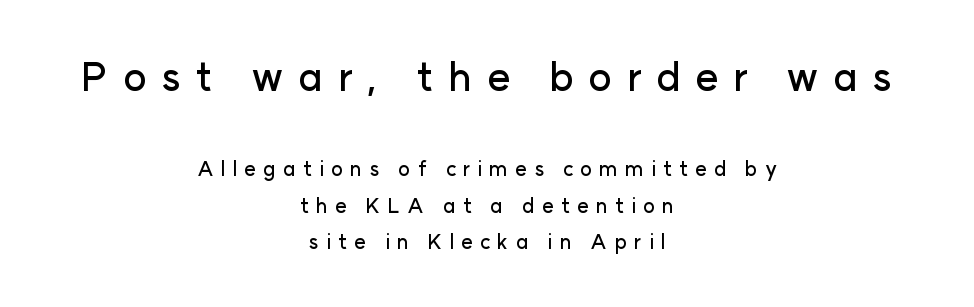
The compositor balanced each line on the midline. Check where the strokes stop: nothing finishes them off — pure sans. Tracking here is generous; glyphs stand well apart from one another. Larger block? The one above; the one below is distinctly smaller.
